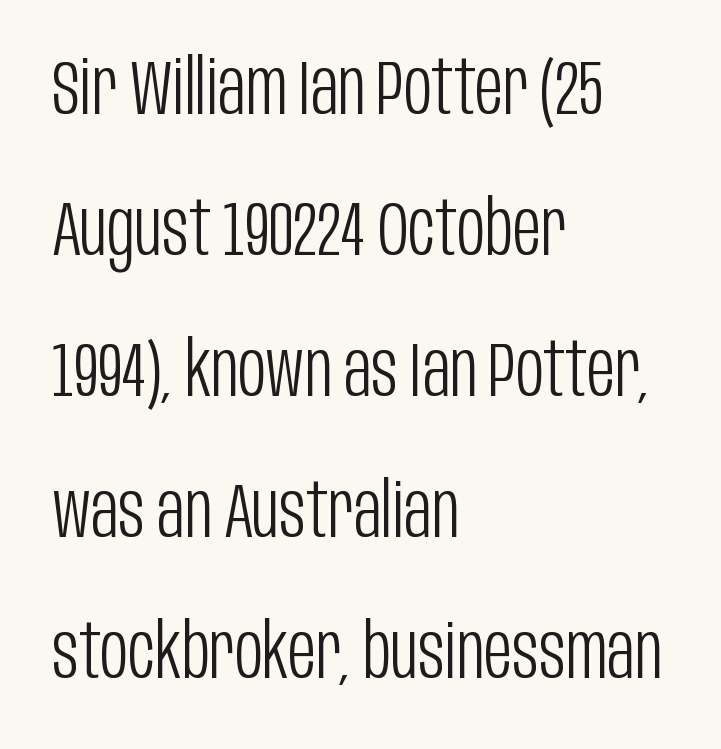
The image shows 77 px light, condensed sans-serif type, upright; set left-aligned, line spacing 1.83x, normal letter spacing, not underlined; low stroke contrast and a large x-height.
